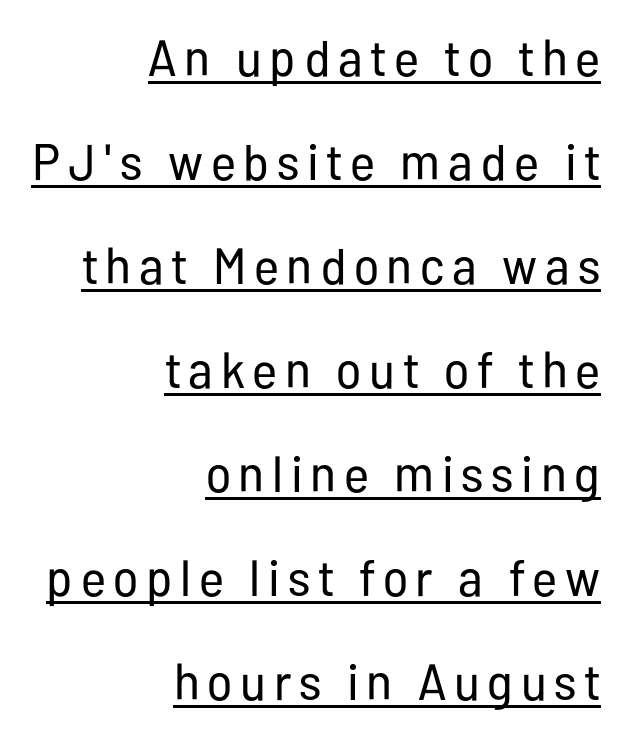
{"serif": "no", "italic": "no", "bold": "no", "weight": "regular", "width": "condensed", "stroke_contrast": "low", "x_height": "medium", "monospaced": "no", "underline": "yes", "align": "right", "line_spacing": "loose", "line_spacing_ratio": 2.04, "glyph_px": 51}
